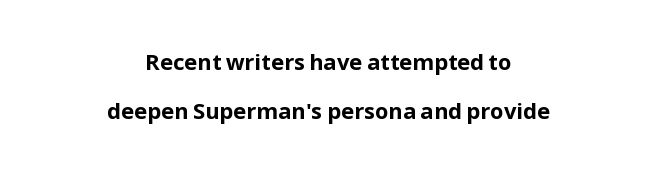
The rendering positions every line midway between the sides. Is there any slant? The stems are plumb. Leading: increased. Has an underline been added? It has not. Typesetter's note: full bold, strokes at maximum text heaviness. There is no visible air inserted between adjacent glyphs.
